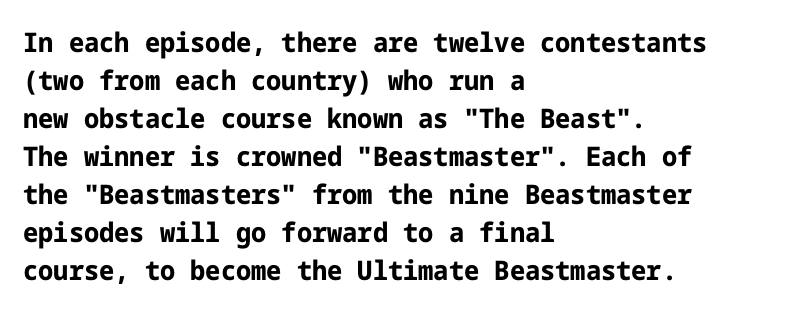
Q: Is the text bold? A: Yes.
Q: Is the text italic (slanted)? A: No, it is upright.
Q: Is the text underlined? A: No.
Q: How is the paragraph aligned? A: Left-aligned.
Q: Is the spacing between letters normal or unusually wide? A: Normal.
Q: Is the spacing between lines tight, normal or loose? A: Normal.
